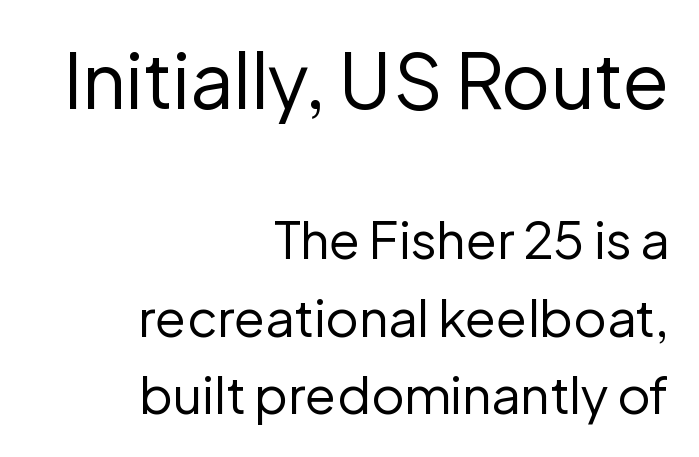
The image shows 76 px regular-weight sans-serif type, upright; set right-aligned, normal line spacing (1.52x), normal letter spacing, not underlined; the first (top) block is 1.49x larger; low stroke contrast and a medium x-height.
